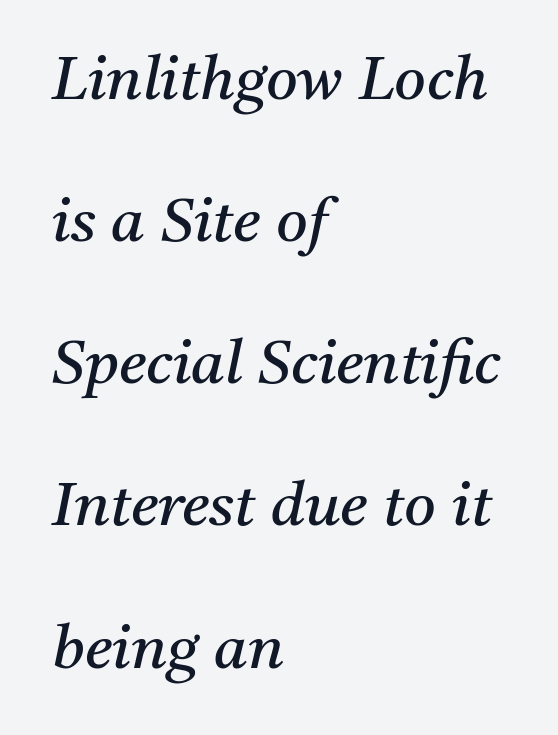
The image shows 61 px regular-weight serif type, italic (leaning right); set left-aligned, loose line spacing (2.33x), normal letter spacing, not underlined; medium stroke contrast and a medium x-height.
